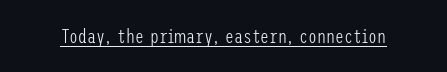
The image shows 20 px text type, upright; set normal letter spacing, underlined.
